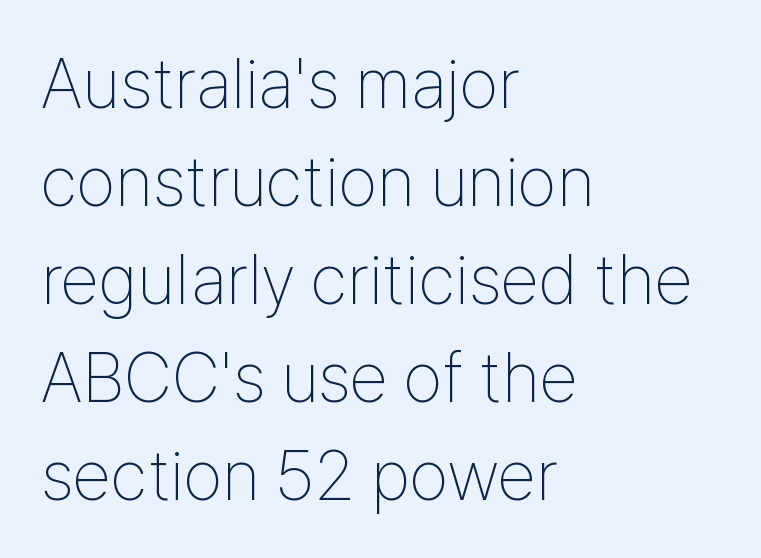
Quick note: not italic, upright. Students, note that the glyphs here touch the page at normal intervals. Check the space under the baseline: it is left empty. Is the stroke heavy? The answer is a plain regular-or-lighter. Every row of glyphs begins at an identical x-position on the left.
